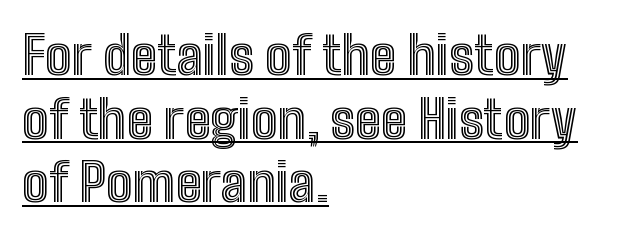
Q: Is the text italic (slanted)? A: No, it is upright.
Q: Is the text underlined? A: Yes.
Q: How is the paragraph aligned? A: Left-aligned.
Q: Is the spacing between letters normal or unusually wide? A: Normal.
Q: Width (condensed, normal, or wide)? A: Condensed.
Q: x-height? A: Medium.
Q: Monospaced? A: No.
